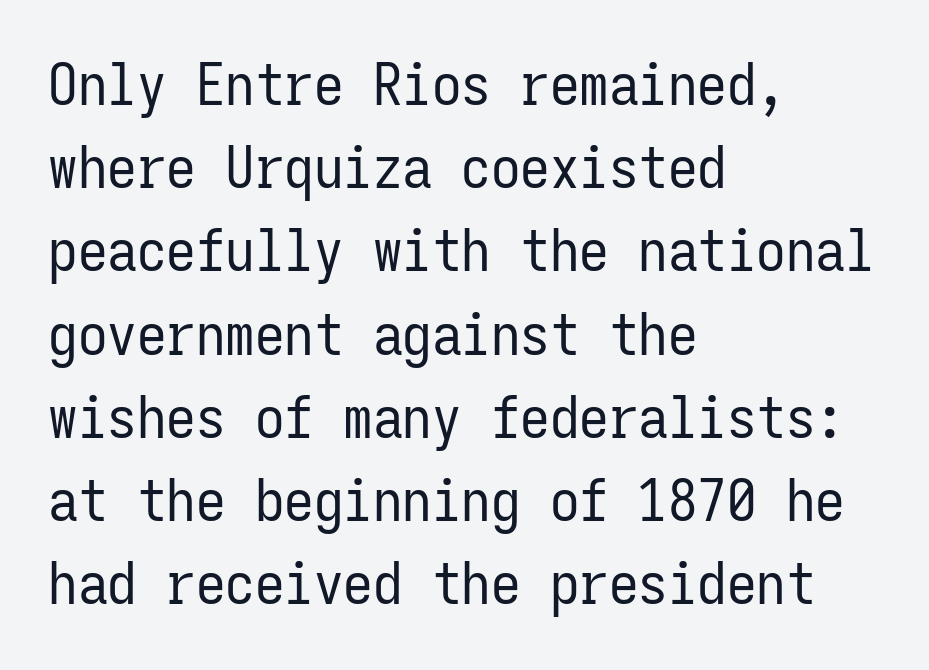
{"serif": "no", "italic": "no", "bold": "no", "weight": "regular", "width": "condensed", "stroke_contrast": "low", "x_height": "medium", "monospaced": "yes", "underline": "no", "align": "left", "line_spacing": "normal", "line_spacing_ratio": 1.41, "letter_spacing": "normal", "letter_spacing_em": 0.0, "glyph_px": 59}
